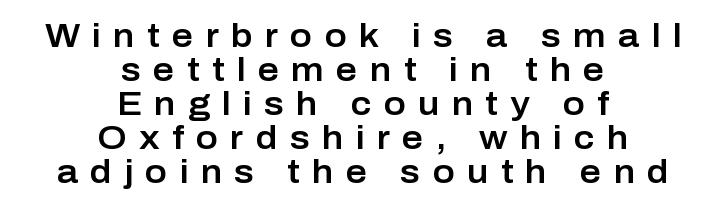
Which margin do the lines hug? Neither — every line sits in the middle. The glyphs in this specimen are sans serif. Character widths vary here, with narrow letters taking less room than wide ones. Is there any slant? The stems are plumb.
